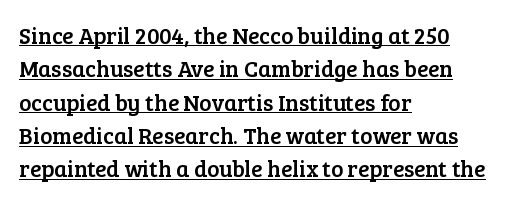
Look at the tracking — it's just the regular setting, nothing added. In terms of leading, this rendering sits right in the middle. Vertical strokes here are truly vertical. The face used here appears with an underline applied.
